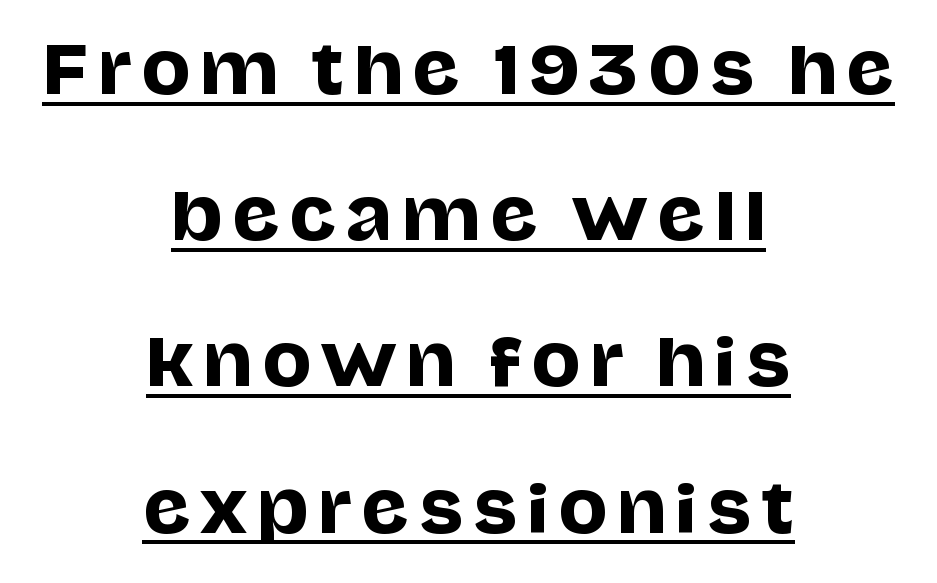
Q: Is the text italic (slanted)? A: No, it is upright.
Q: Is the typeface a serif or a sans-serif typeface? A: Sans-serif.
Q: Is the text underlined? A: Yes.
Q: How is the paragraph aligned? A: Centered.
Q: Is the spacing between lines tight, normal or loose? A: Loose.
Q: Width (condensed, normal, or wide)? A: Normal.
Q: Stroke contrast? A: Low.
Q: x-height? A: Large.
Q: Monospaced? A: No.
